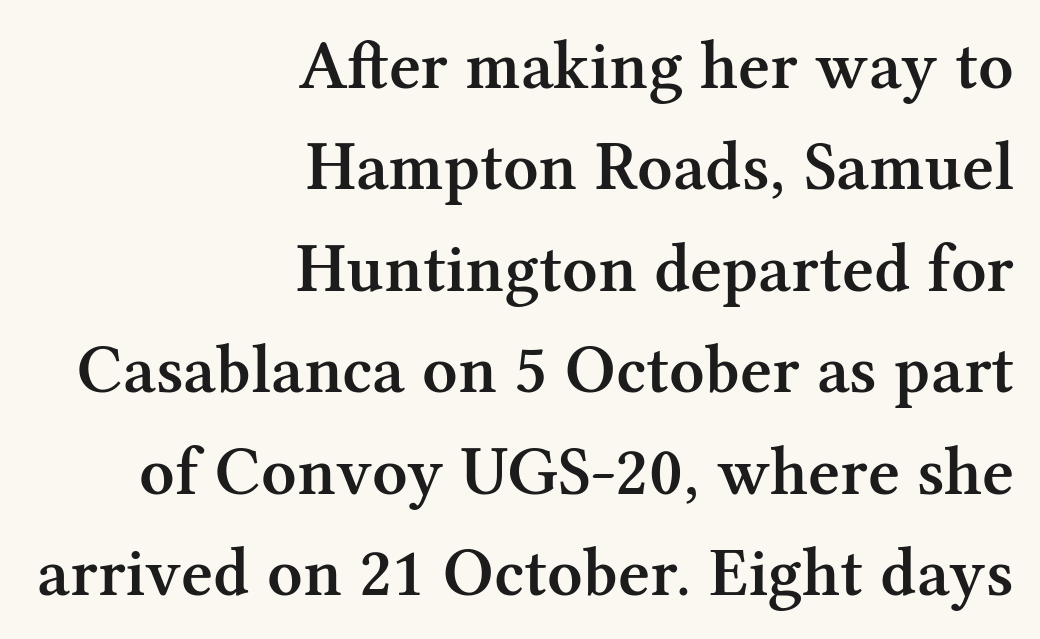
{"serif": "yes", "italic": "no", "bold": "semi", "weight": "semibold", "width": "normal", "stroke_contrast": "medium", "x_height": "medium", "monospaced": "no", "underline": "no", "align": "right", "line_spacing": "normal", "line_spacing_ratio": 1.47, "letter_spacing": "normal", "letter_spacing_em": 0.0, "glyph_px": 69}
